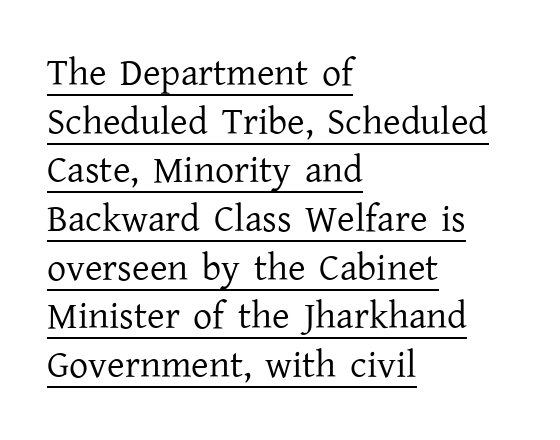
Q: Is the text bold? A: No.
Q: Is the text italic (slanted)? A: No, it is upright.
Q: Is the typeface a serif or a sans-serif typeface? A: Serif.
Q: Is the text underlined? A: Yes.
Q: How is the paragraph aligned? A: Left-aligned.
Q: Is the spacing between letters normal or unusually wide? A: Normal.
Q: Is the spacing between lines tight, normal or loose? A: Normal.
Q: Width (condensed, normal, or wide)? A: Normal.
Q: Stroke contrast? A: Low.
Q: x-height? A: Medium.
Q: Monospaced? A: No.
